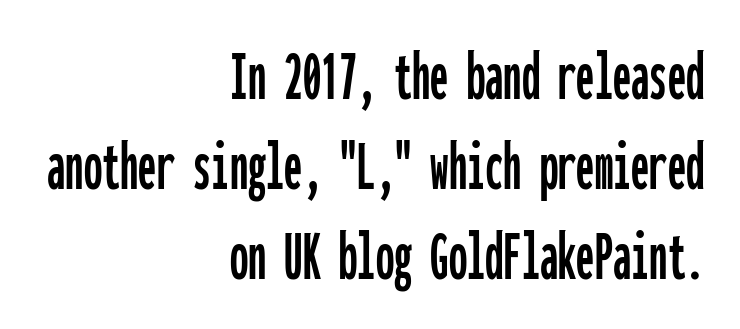
Q: Is the text italic (slanted)? A: No, it is upright.
Q: Is the typeface a serif or a sans-serif typeface? A: Sans-serif.
Q: Is the text underlined? A: No.
Q: How is the paragraph aligned? A: Right-aligned.
Q: Is the spacing between letters normal or unusually wide? A: Normal.
Q: Width (condensed, normal, or wide)? A: Condensed.
Q: Stroke contrast? A: Low.
Q: x-height? A: Medium.
Q: Monospaced? A: Yes.
